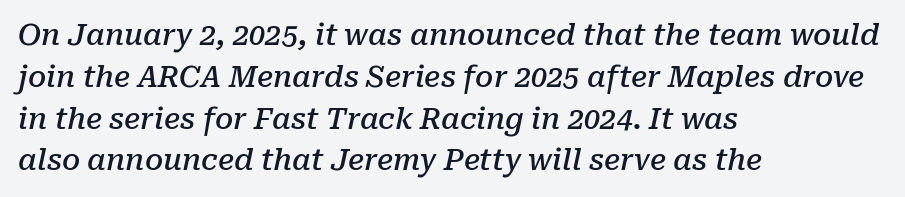
The image shows 29 px semibold serif type, italic (leaning right); set left-aligned, normal line spacing (1.44x), normal letter spacing, not underlined; low stroke contrast and a medium x-height.
